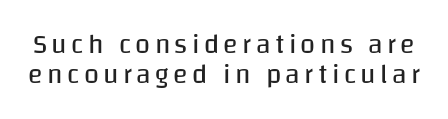
The image shows 27 px text type, upright; set tight line spacing (1.1x), not underlined.
